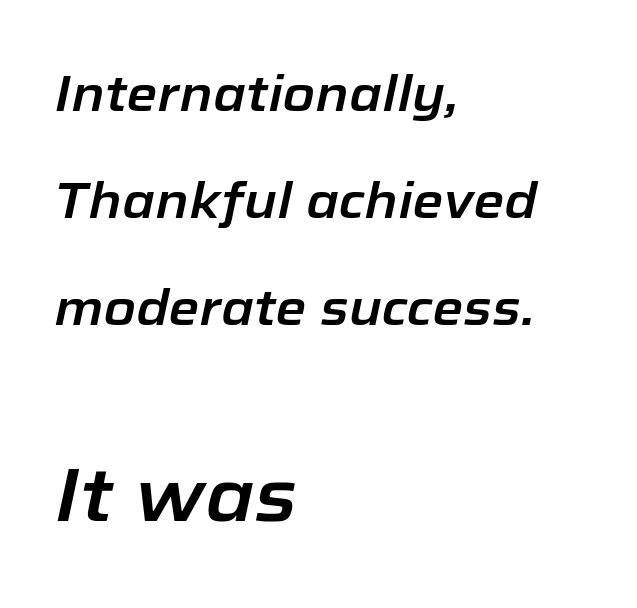
These lines stack with their left ends in a neat column. A typesetter would call this leading open, well beyond the default. Visually, the bottom section dominates because its glyphs are scaled up. Nobody drew a line under any word here.
